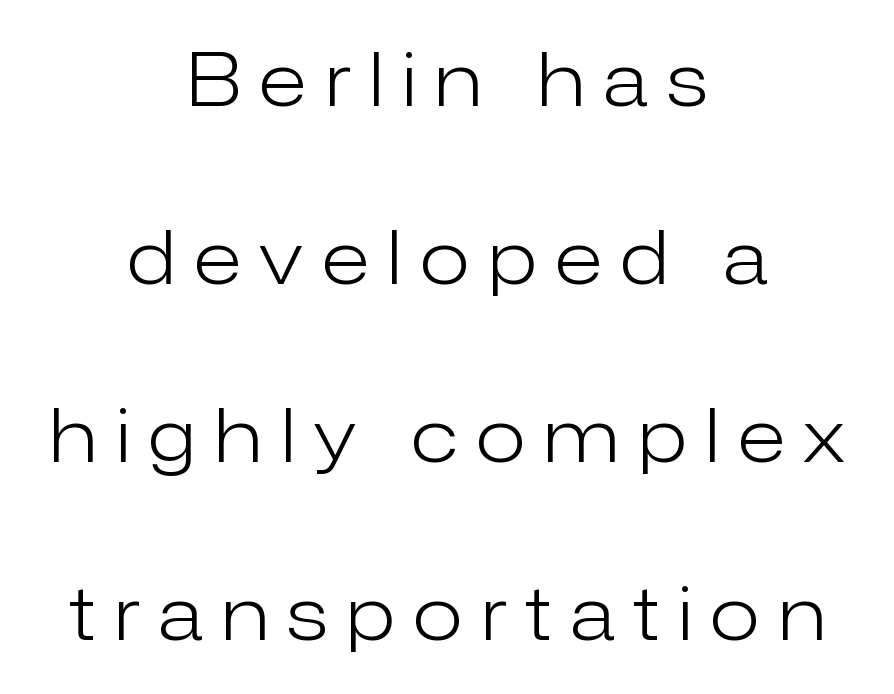
Nobody drew a line under any word here. Both edges are ragged and mirror each other, which tells us the setting is centered. The rendering inserts visible extra space after every character. You could fit nearly another row in the gap between these rows.
